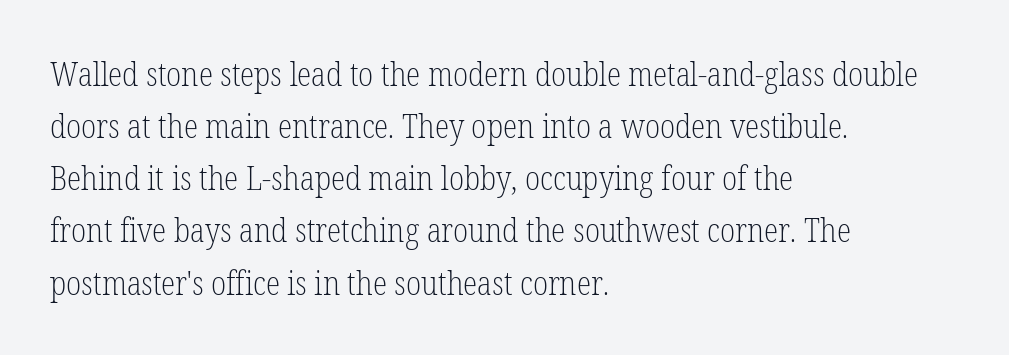
Q: Is the text bold? A: No.
Q: Is the text italic (slanted)? A: No, it is upright.
Q: Is the typeface a serif or a sans-serif typeface? A: Serif.
Q: Is the text underlined? A: No.
Q: How is the paragraph aligned? A: Left-aligned.
Q: Is the spacing between letters normal or unusually wide? A: Normal.
Q: Is the spacing between lines tight, normal or loose? A: Normal.
Q: Width (condensed, normal, or wide)? A: Condensed.
Q: Stroke contrast? A: Low.
Q: x-height? A: Medium.
Q: Monospaced? A: No.
